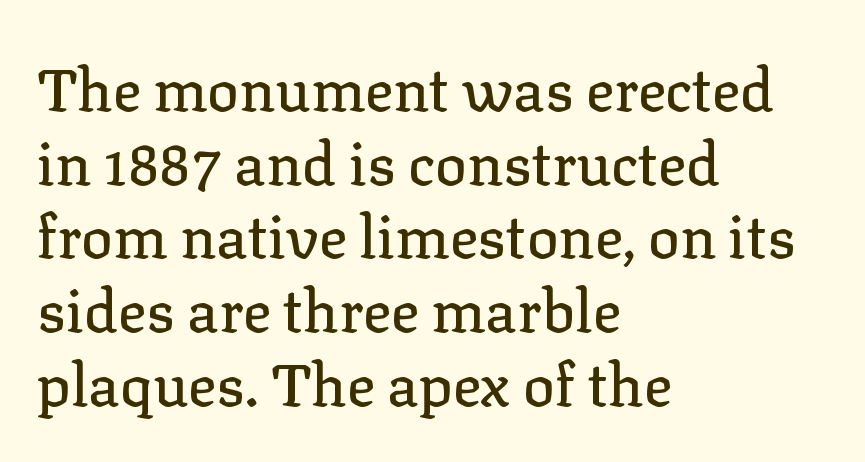
This rendering features lettering with no underline. Regarding serifs, this sample has them. The line texture is even and compact thanks to regular tracking. Character widths vary here, with narrow letters taking less room than wide ones. The passage shown stacks its lines at a standard gap.
